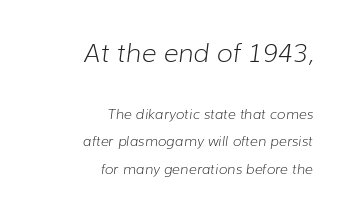
Q: Is the text bold? A: No.
Q: Is the text italic (slanted)? A: Yes, it leans right by about 7 degrees.
Q: Is the text underlined? A: No.
Q: How is the paragraph aligned? A: Right-aligned.
Q: Is the spacing between letters normal or unusually wide? A: Normal.
Q: Is the spacing between lines tight, normal or loose? A: Loose.
Q: Which block of text is set in a larger size, the first (top) or the second (bottom)? A: The first (top) one.
